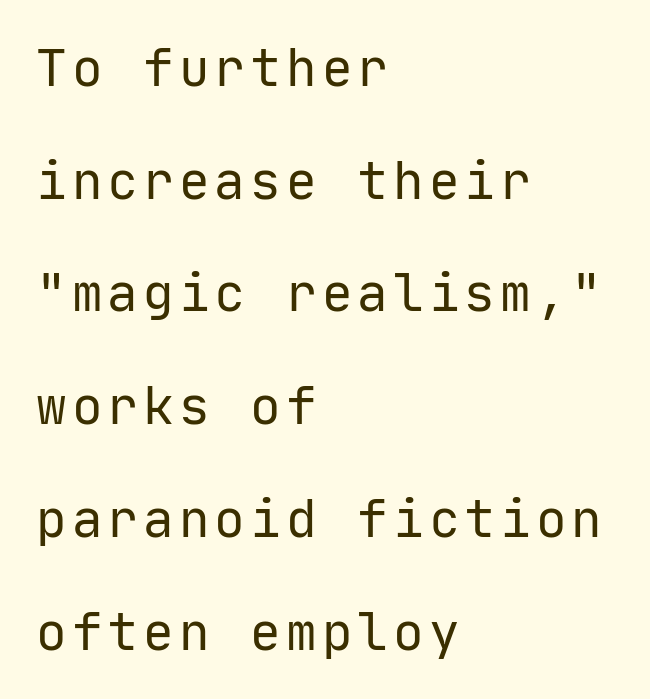
Does the type have serifs? No, each stem ends abruptly. The lettering stays uniformly vertical, giving the passage a roman look. Think standard paragraph weight, or any step lighter than that. Airy leading. The words here are not underlined.
